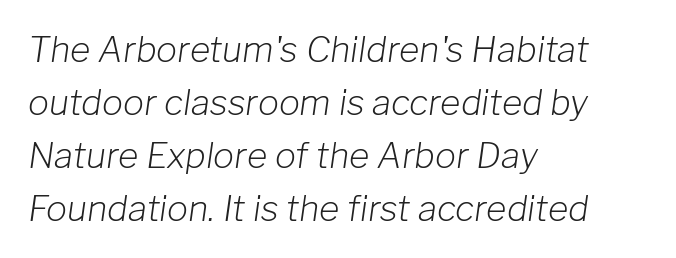
{"italic": "yes", "lean": "right", "slant_degrees": 8, "bold": "no", "weight": "light", "width": "normal", "stroke_contrast": "low", "x_height": "medium", "monospaced": "no", "underline": "no", "align": "left", "line_spacing": "normal", "line_spacing_ratio": 1.51, "letter_spacing": "normal", "letter_spacing_em": 0.0, "glyph_px": 35}
